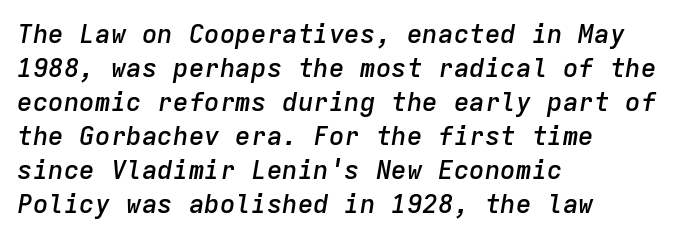
Check under the words: just untouched page. These words are printed semibold, heavier than regular yet not bold. This sample uses an oblique cut, with every glyph tilted off the vertical. The horizontal fit of the characters is conventional and even. Casual observation: everything's shoved over to the left. Baseline-to-baseline distance is the conventional proportion of letter height.
